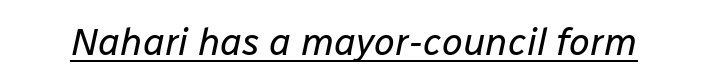
{"italic": "yes", "lean": "right", "slant_degrees": 12, "bold": "no", "weight": "regular", "width": "normal", "stroke_contrast": "low", "x_height": "medium", "monospaced": "no", "underline": "yes", "letter_spacing": "normal", "letter_spacing_em": 0.0, "glyph_px": 38}
